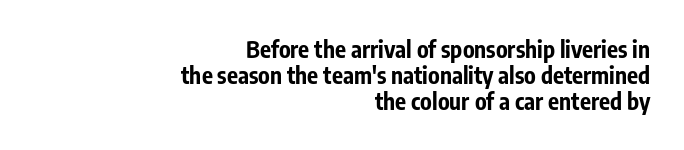
Caption: standard tracking, unaltered. Rule under the text: the space is simply empty. These lines are set flush right with a ragged left edge. The passage shown stacks its lines with hardly any gap. Do the letters lean? They stand straight. Emphasis by weight is at full strength: bold.
